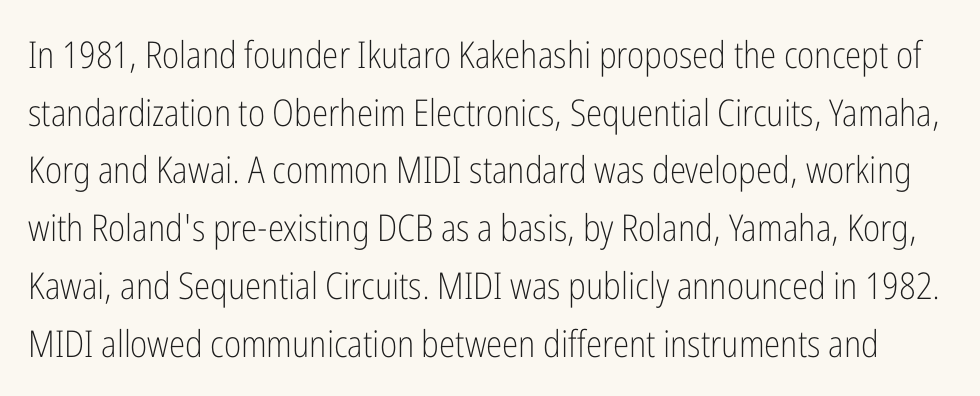
The image shows 37 px light, condensed sans-serif type, upright; set normal line spacing (1.56x), normal letter spacing, not underlined; low stroke contrast and a medium x-height.
